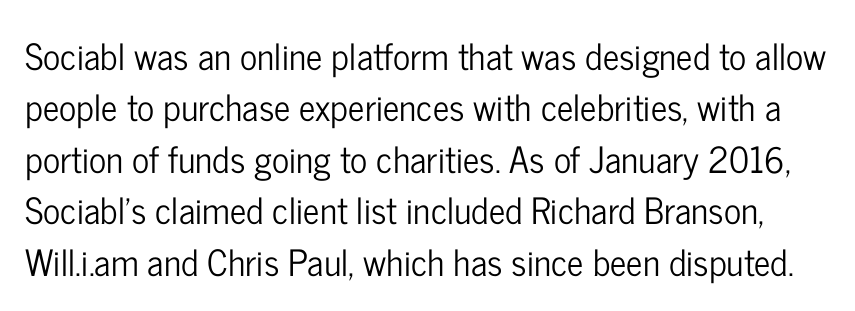
{"serif": "no", "italic": "no", "width": "condensed", "stroke_contrast": "low", "x_height": "medium", "monospaced": "no", "underline": "no", "line_spacing": "normal", "line_spacing_ratio": 1.43, "letter_spacing": "normal", "letter_spacing_em": 0.0, "glyph_px": 36}
